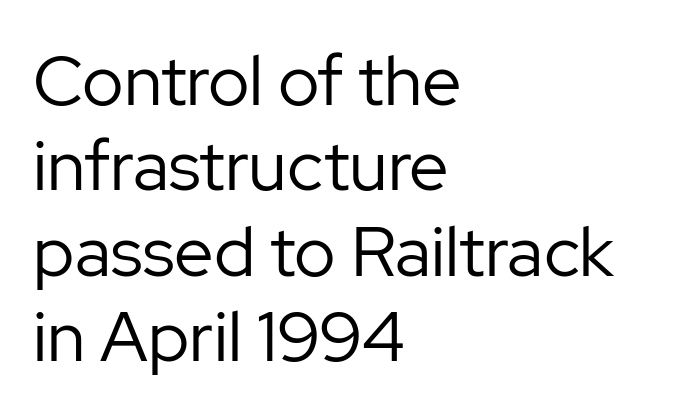
Q: Is the text bold? A: No.
Q: Is the text italic (slanted)? A: No, it is upright.
Q: Is the typeface a serif or a sans-serif typeface? A: Sans-serif.
Q: Is the text underlined? A: No.
Q: How is the paragraph aligned? A: Left-aligned.
Q: Is the spacing between letters normal or unusually wide? A: Normal.
Q: Width (condensed, normal, or wide)? A: Normal.
Q: Stroke contrast? A: Low.
Q: x-height? A: Medium.
Q: Monospaced? A: No.
